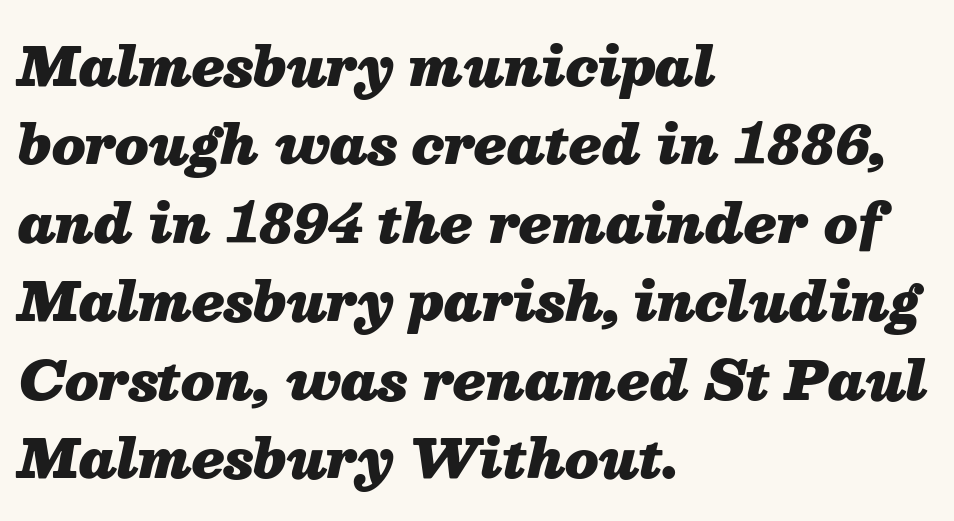
The image shows 53 px heavy type, italic (leaning right); set left-aligned, normal line spacing (1.48x), normal letter spacing, not underlined; medium stroke contrast and a medium x-height.
